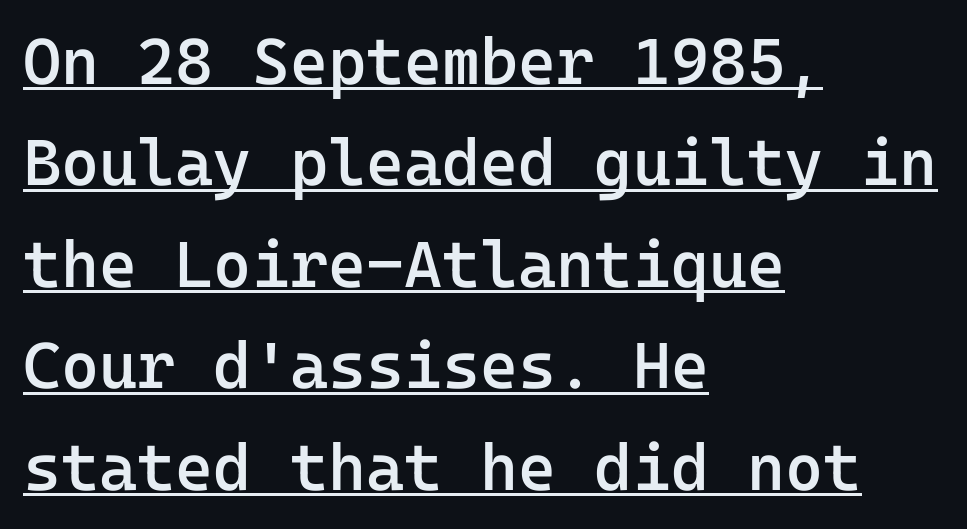
Q: Is the text bold? A: Semi-bold.
Q: Is the text italic (slanted)? A: No, it is upright.
Q: Is the typeface a serif or a sans-serif typeface? A: Sans-serif.
Q: Is the text underlined? A: Yes.
Q: How is the paragraph aligned? A: Left-aligned.
Q: Is the spacing between letters normal or unusually wide? A: Normal.
Q: Is the spacing between lines tight, normal or loose? A: Normal.
Q: Width (condensed, normal, or wide)? A: Normal.
Q: Stroke contrast? A: Low.
Q: x-height? A: Medium.
Q: Monospaced? A: Yes.
